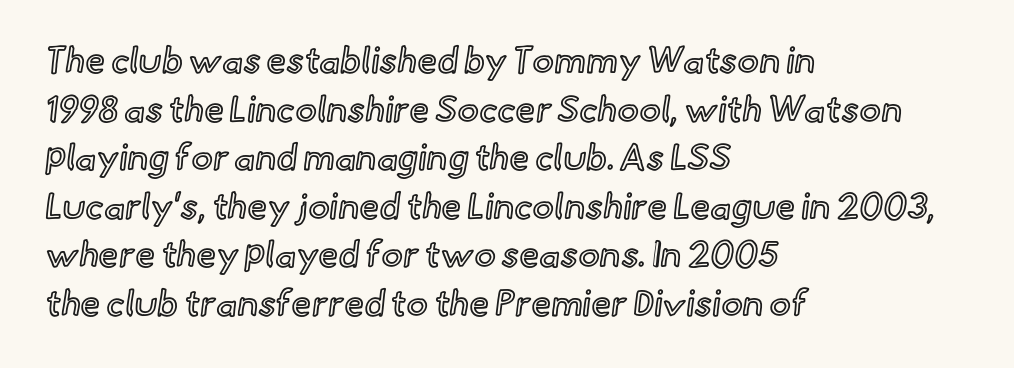
{"width": "normal", "x_height": "small", "monospaced": "no", "underline": "no", "align": "left", "line_spacing": "normal", "line_spacing_ratio": 1.35, "letter_spacing": "normal", "letter_spacing_em": 0.0, "glyph_px": 36}
